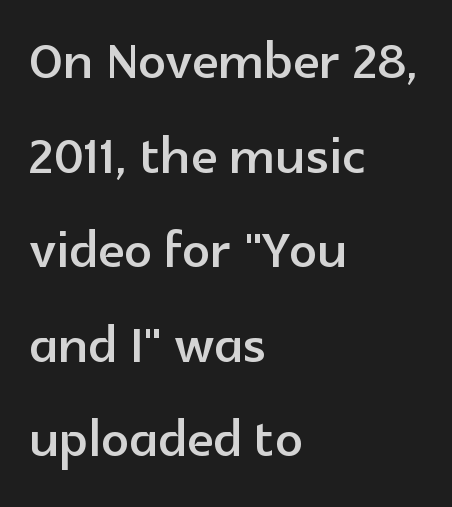
The image shows 69 px sans-serif type, upright; set left-aligned, normal line spacing (1.37x), normal letter spacing, not underlined; a medium x-height.
